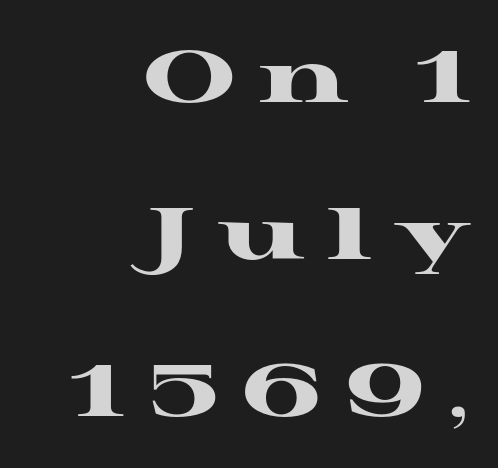
{"serif": "yes", "italic": "no", "bold": "yes", "weight": "heavy", "width": "wide", "stroke_contrast": "high", "x_height": "medium", "monospaced": "no", "underline": "no", "align": "right", "line_spacing": "loose", "line_spacing_ratio": 2.15, "letter_spacing": "wide", "letter_spacing_em": 0.32, "glyph_px": 73}
